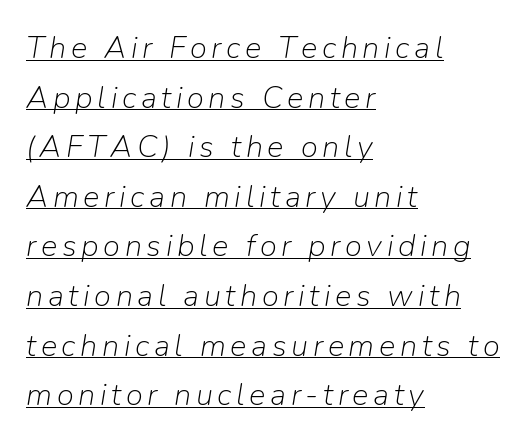
{"italic": "yes", "lean": "right", "slant_degrees": 9, "bold": "no", "weight": "light", "width": "normal", "stroke_contrast": "low", "x_height": "medium", "monospaced": "no", "underline": "yes", "align": "left", "line_spacing": "normal", "line_spacing_ratio": 1.6, "glyph_px": 31}
